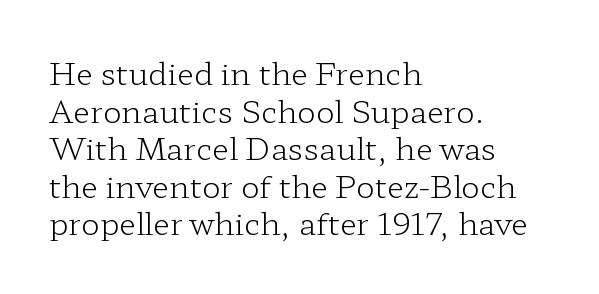
The image shows 31 px light, wide serif type, upright; set left-aligned, line spacing 1.21x, normal letter spacing, not underlined; low stroke contrast and a medium x-height.
